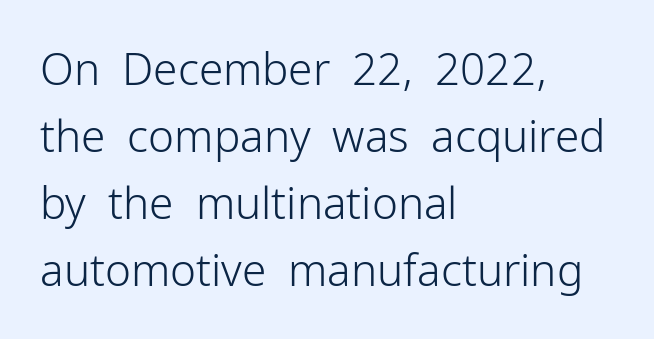
{"serif": "no", "italic": "no", "bold": "no", "weight": "light", "width": "normal", "stroke_contrast": "low", "x_height": "medium", "monospaced": "no", "underline": "no", "align": "left", "line_spacing": "normal", "line_spacing_ratio": 1.52, "letter_spacing": "normal", "letter_spacing_em": 0.0, "glyph_px": 44}
